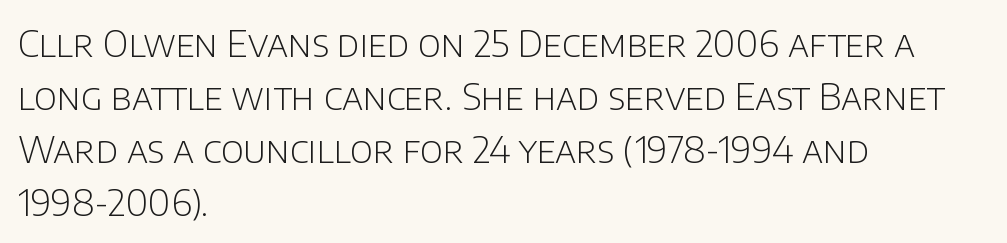
Q: Is the text bold? A: No.
Q: Is the text italic (slanted)? A: No, it is upright.
Q: Is the typeface a serif or a sans-serif typeface? A: Sans-serif.
Q: Is the text underlined? A: No.
Q: How is the paragraph aligned? A: Left-aligned.
Q: Is the spacing between letters normal or unusually wide? A: Normal.
Q: Is the spacing between lines tight, normal or loose? A: Normal.
Q: Width (condensed, normal, or wide)? A: Normal.
Q: Stroke contrast? A: Low.
Q: x-height? A: Large.
Q: Monospaced? A: No.
